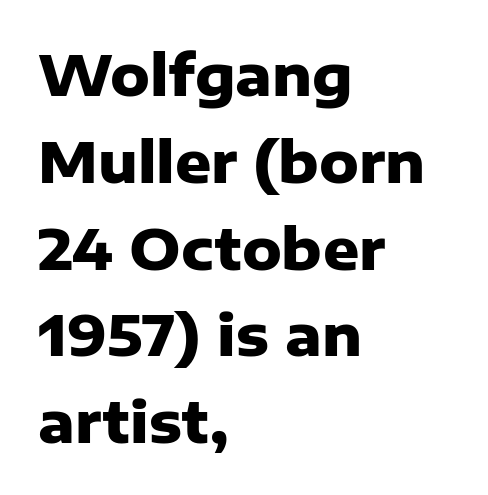
Q: Is the text bold? A: Yes.
Q: Is the text italic (slanted)? A: No, it is upright.
Q: Is the typeface a serif or a sans-serif typeface? A: Sans-serif.
Q: Is the text underlined? A: No.
Q: How is the paragraph aligned? A: Left-aligned.
Q: Is the spacing between letters normal or unusually wide? A: Normal.
Q: Is the spacing between lines tight, normal or loose? A: Normal.
Q: Width (condensed, normal, or wide)? A: Normal.
Q: Stroke contrast? A: Low.
Q: x-height? A: Medium.
Q: Monospaced? A: No.
